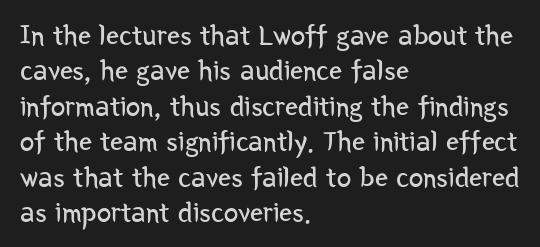
Where is the straight margin? On the left. Check where the strokes stop: nothing finishes them off — pure sans. Quick note: underline off. The gaps between neighbouring characters are ordinary and unremarkable.
